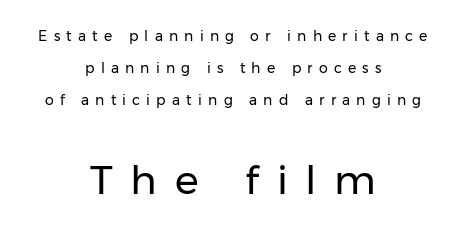
{"serif": "no", "italic": "no", "bold": "no", "weight": "regular", "width": "normal", "stroke_contrast": "low", "x_height": "medium", "monospaced": "no", "underline": "no", "align": "center", "line_spacing": "loose", "line_spacing_ratio": 2.29, "letter_spacing": "wide", "letter_spacing_em": 0.44, "larger_block": "second", "size_ratio": 2.86, "glyph_px": 40}
